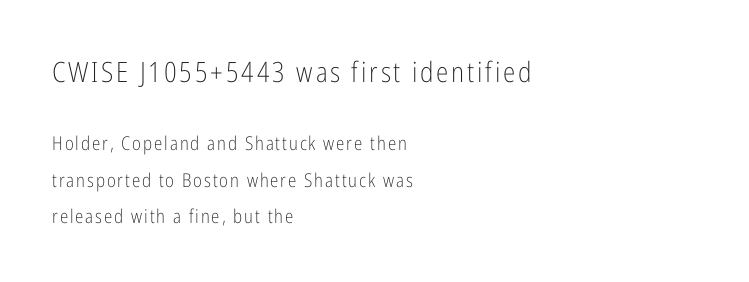
Any mark beneath the type? The region is blank. Widely set lines give the paragraph a tall, airy silhouette. Between these two stacked blocks, the higher one wins on size. The strokes carry an ordinary text weight at most.
